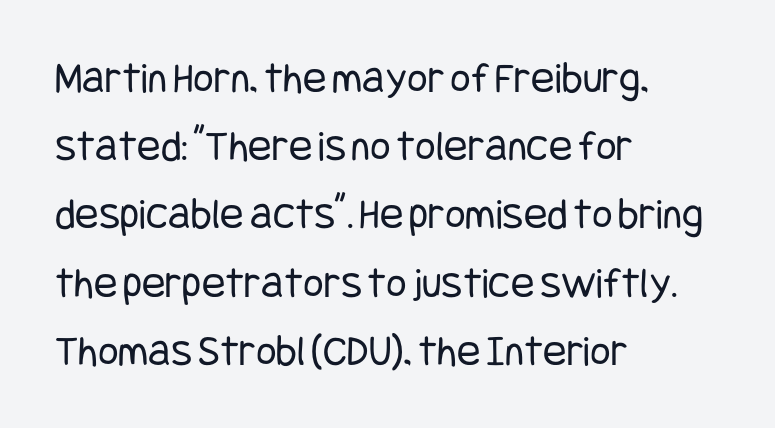
There is no visible air inserted between adjacent glyphs. This is roman type, the default non-slanted kind. The rag falls on the right side of this text block. Unmarked baselines from the first word to the last.
